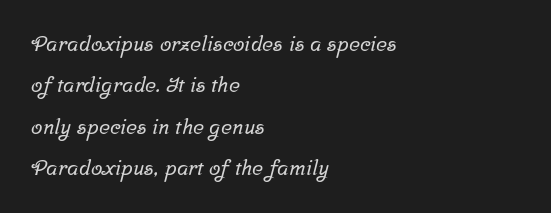
{"underline": "no", "align": "left", "line_spacing": "loose", "line_spacing_ratio": 1.97, "letter_spacing": "normal", "letter_spacing_em": 0.0, "glyph_px": 21}
